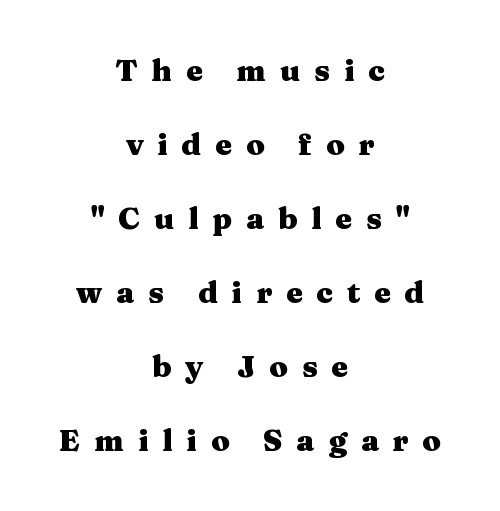
The image shows 30 px heavy, wide serif type, upright; set centered, loose line spacing (2.47x), unusually wide letter spacing (+0.46 em), not underlined; medium stroke contrast and a medium x-height.
